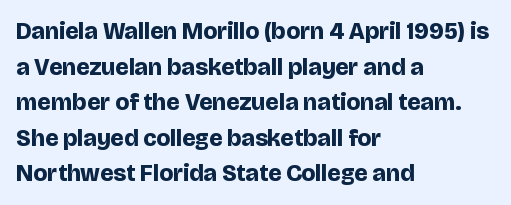
Q: Is the text bold? A: Yes.
Q: Is the text italic (slanted)? A: No, it is upright.
Q: Is the text underlined? A: No.
Q: How is the paragraph aligned? A: Left-aligned.
Q: Is the spacing between letters normal or unusually wide? A: Normal.
Q: Is the spacing between lines tight, normal or loose? A: Normal.
